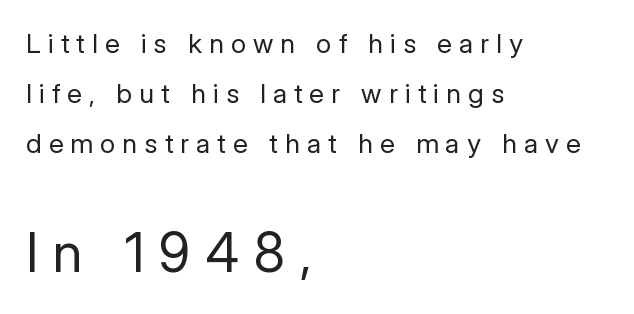
Q: Is the text bold? A: No.
Q: Is the text italic (slanted)? A: No, it is upright.
Q: Is the typeface a serif or a sans-serif typeface? A: Sans-serif.
Q: Is the text underlined? A: No.
Q: How is the paragraph aligned? A: Left-aligned.
Q: Is the spacing between letters normal or unusually wide? A: Unusually wide.
Q: Which block of text is set in a larger size, the first (top) or the second (bottom)? A: The second (bottom) one.
Q: Width (condensed, normal, or wide)? A: Normal.
Q: Stroke contrast? A: Low.
Q: x-height? A: Medium.
Q: Monospaced? A: No.
